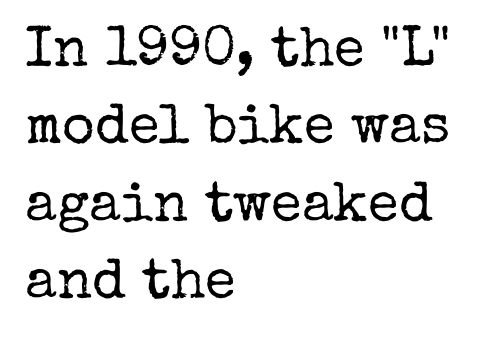
Q: Is the text bold? A: No.
Q: Is the text italic (slanted)? A: No, it is upright.
Q: Is the typeface a serif or a sans-serif typeface? A: Serif.
Q: Is the text underlined? A: No.
Q: How is the paragraph aligned? A: Left-aligned.
Q: Is the spacing between letters normal or unusually wide? A: Normal.
Q: Is the spacing between lines tight, normal or loose? A: Normal.
Q: Width (condensed, normal, or wide)? A: Normal.
Q: Stroke contrast? A: Low.
Q: x-height? A: Medium.
Q: Monospaced? A: No.
